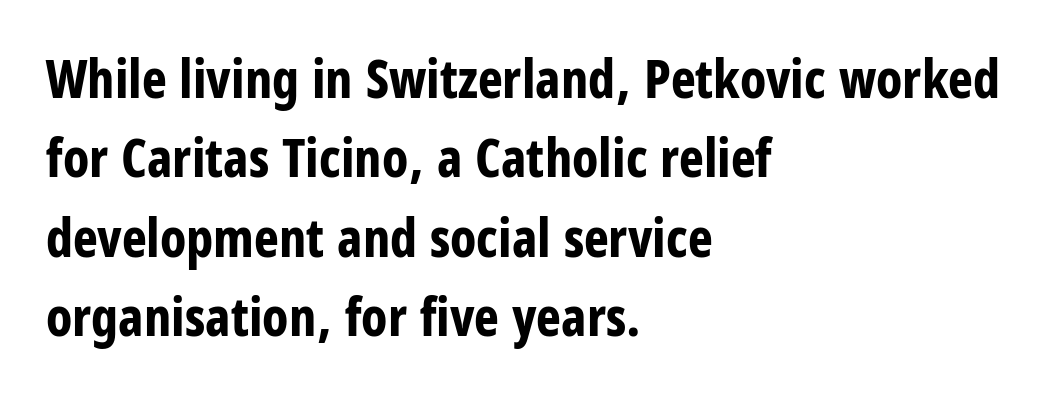
{"serif": "no", "italic": "no", "bold": "yes", "weight": "bold", "width": "condensed", "stroke_contrast": "low", "x_height": "large", "monospaced": "no", "underline": "no", "align": "left", "line_spacing": "normal", "line_spacing_ratio": 1.5, "letter_spacing": "normal", "letter_spacing_em": 0.0, "glyph_px": 53}
